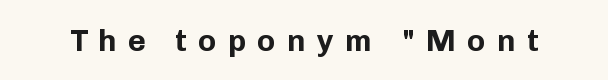
The image shows 31 px bold sans-serif type, upright; set unusually wide letter spacing (+0.36 em), not underlined; low stroke contrast and a medium x-height.
